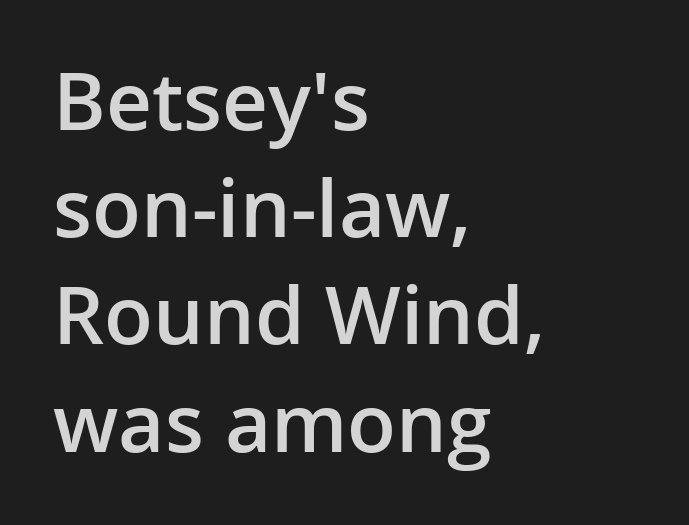
The image shows 80 px semibold sans-serif type, upright; set left-aligned, normal line spacing (1.34x), normal letter spacing, not underlined; low stroke contrast and a medium x-height.
